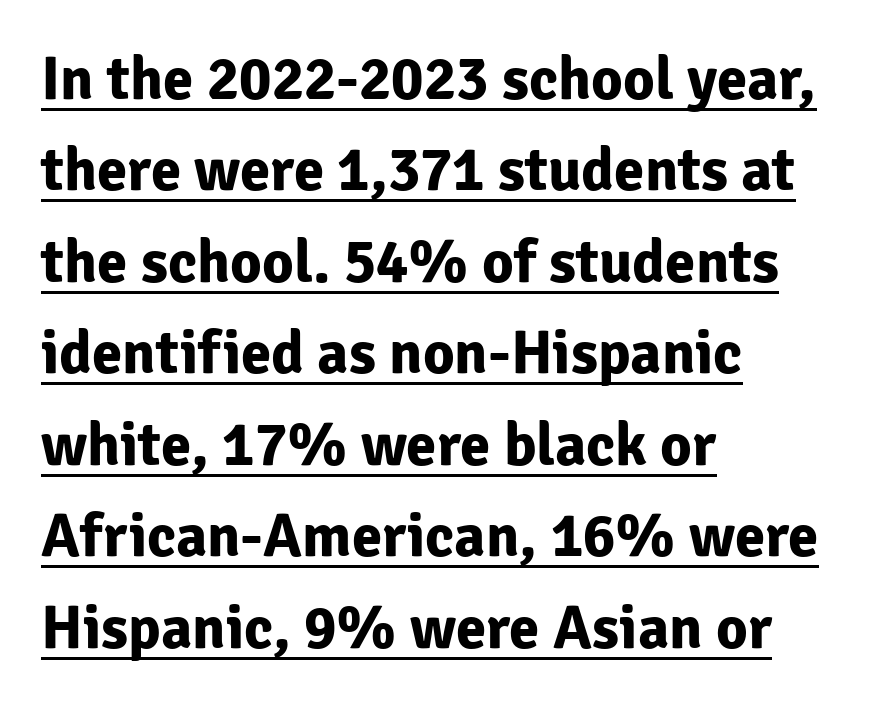
Q: Is the text bold? A: Yes.
Q: Is the text italic (slanted)? A: No, it is upright.
Q: Is the typeface a serif or a sans-serif typeface? A: Sans-serif.
Q: Is the text underlined? A: Yes.
Q: How is the paragraph aligned? A: Left-aligned.
Q: Is the spacing between letters normal or unusually wide? A: Normal.
Q: Is the spacing between lines tight, normal or loose? A: Normal.
Q: Width (condensed, normal, or wide)? A: Normal.
Q: Stroke contrast? A: Low.
Q: x-height? A: Medium.
Q: Monospaced? A: No.
